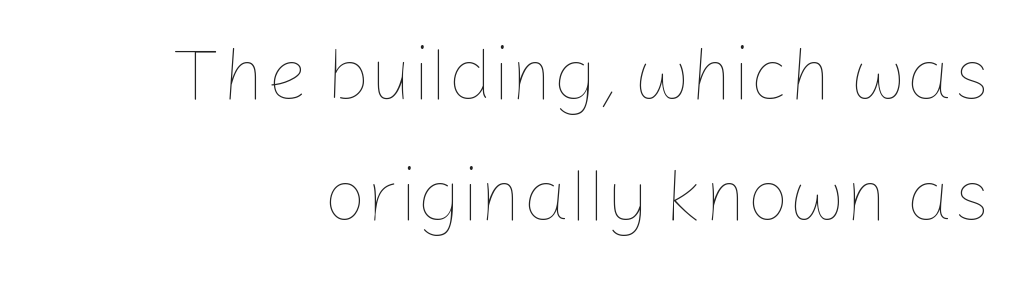
Q: Is the text bold? A: No.
Q: Is the text italic (slanted)? A: No, it is upright.
Q: Is the text underlined? A: No.
Q: How is the paragraph aligned? A: Right-aligned.
Q: Is the spacing between letters normal or unusually wide? A: Normal.
Q: Is the spacing between lines tight, normal or loose? A: Normal.
Q: Width (condensed, normal, or wide)? A: Normal.
Q: Stroke contrast? A: Low.
Q: x-height? A: Medium.
Q: Monospaced? A: No.
